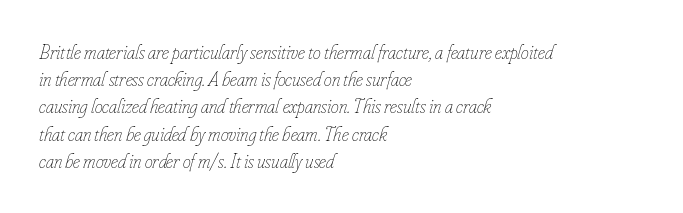
{"italic": "yes", "lean": "right", "slant_degrees": 16, "bold": "no", "underline": "no", "align": "left", "line_spacing": "normal", "line_spacing_ratio": 1.36, "letter_spacing": "normal", "letter_spacing_em": 0.0, "glyph_px": 20}
